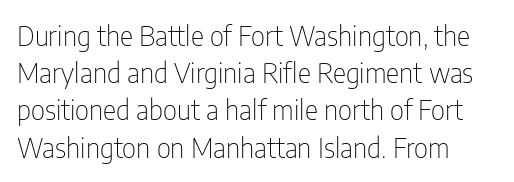
The face looks like a standard text weight, possibly lighter. Decoration check: the copy has no underline. The line texture is even and compact thanks to regular tracking. Varying glyph widths throughout — classic text-font behaviour.
